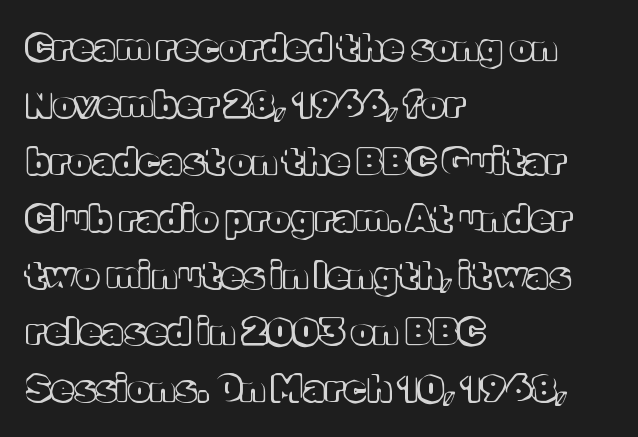
{"italic": "no", "width": "normal", "x_height": "medium", "monospaced": "no", "underline": "no", "align": "left", "line_spacing": "normal", "line_spacing_ratio": 1.58, "letter_spacing": "normal", "letter_spacing_em": 0.0, "glyph_px": 36}
